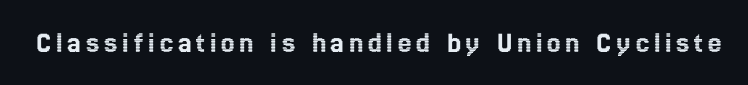
Q: Is the text italic (slanted)? A: No, it is upright.
Q: Is the text underlined? A: No.
Q: Width (condensed, normal, or wide)? A: Condensed.
Q: x-height? A: Medium.
Q: Monospaced? A: No.
